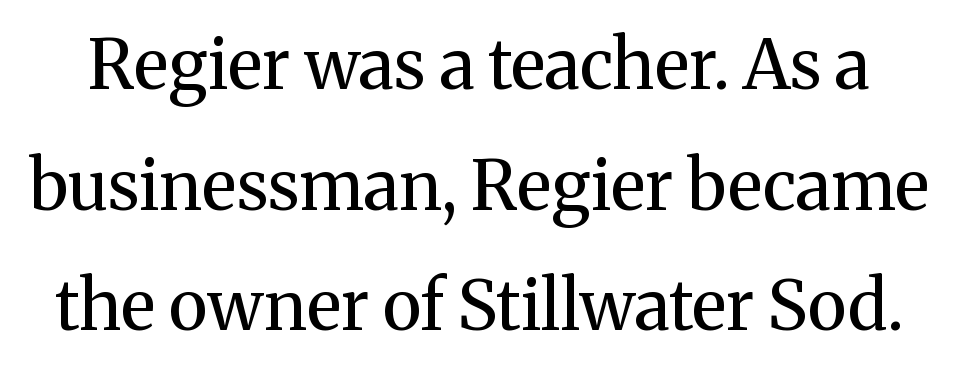
The image shows 69 px regular-weight serif type, upright; set line spacing 1.75x, normal letter spacing, not underlined; medium stroke contrast and a medium x-height.
